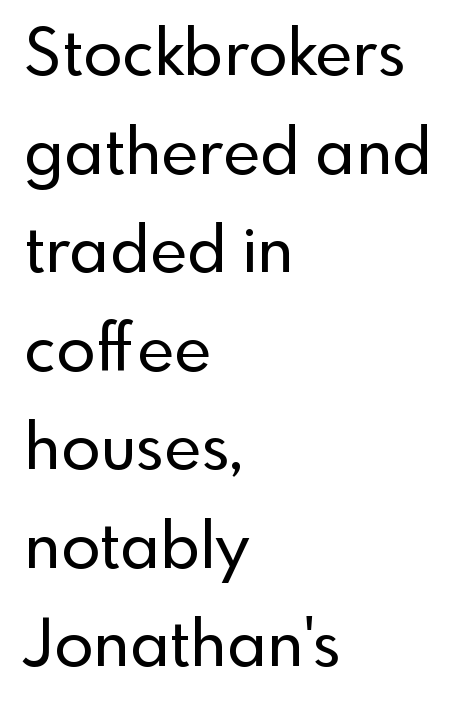
{"serif": "no", "italic": "no", "width": "normal", "x_height": "small", "monospaced": "no", "underline": "no", "align": "left", "line_spacing": "normal", "line_spacing_ratio": 1.54, "letter_spacing": "normal", "letter_spacing_em": 0.0, "glyph_px": 64}
